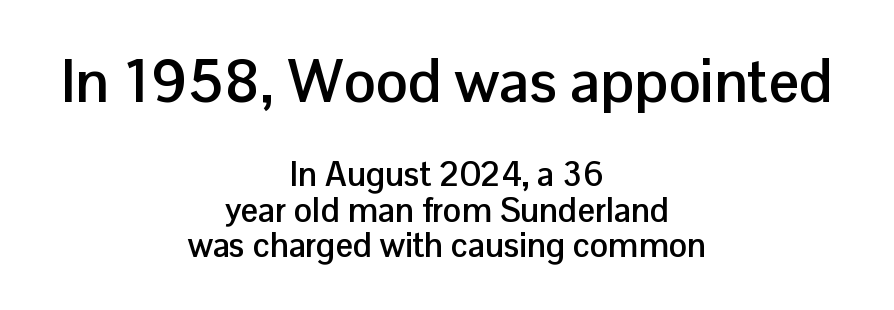
Q: Is the text bold? A: Yes.
Q: Is the text italic (slanted)? A: No, it is upright.
Q: Is the typeface a serif or a sans-serif typeface? A: Sans-serif.
Q: Is the text underlined? A: No.
Q: How is the paragraph aligned? A: Centered.
Q: Is the spacing between letters normal or unusually wide? A: Normal.
Q: Is the spacing between lines tight, normal or loose? A: Tight.
Q: Which block of text is set in a larger size, the first (top) or the second (bottom)? A: The first (top) one.
Q: Width (condensed, normal, or wide)? A: Normal.
Q: Stroke contrast? A: Low.
Q: x-height? A: Medium.
Q: Monospaced? A: No.
